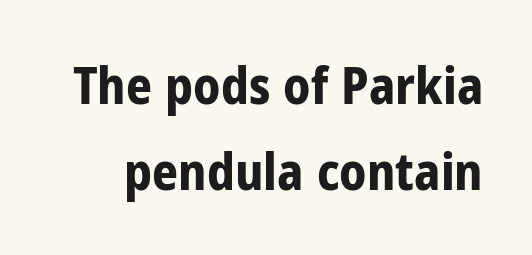
A typesetter would mark this as roman, not italic. Weight check: bold — yes, fully. How are the letters spaced? Ordinarily, with no added tracking. You could not count columns in this text — the font is proportionally spaced. These lines are composed in type without serifs. Glance below the letters and you will spot only blank space.
